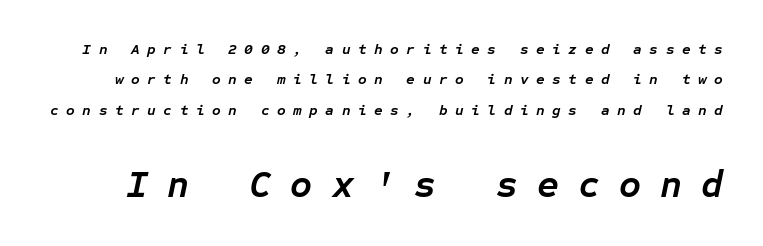
Q: Is the text bold? A: Yes.
Q: Is the text italic (slanted)? A: Yes, it leans right by about 12 degrees.
Q: Is the text underlined? A: No.
Q: Is the spacing between letters normal or unusually wide? A: Unusually wide.
Q: Is the spacing between lines tight, normal or loose? A: Loose.
Q: Which block of text is set in a larger size, the first (top) or the second (bottom)? A: The second (bottom) one.
Q: Width (condensed, normal, or wide)? A: Normal.
Q: Stroke contrast? A: Low.
Q: x-height? A: Medium.
Q: Monospaced? A: Yes.
